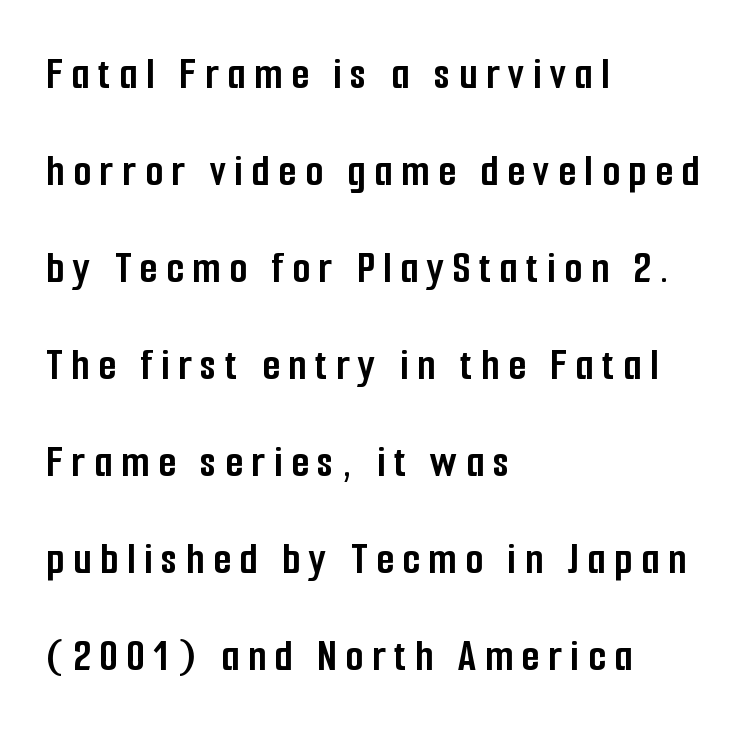
The image shows 46 px semibold, condensed sans-serif type, upright; set left-aligned, loose line spacing (2.11x), not underlined; low stroke contrast and a medium x-height.
